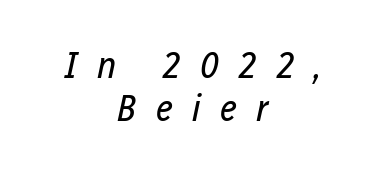
The image shows 38 px regular-weight, condensed type, italic (leaning right); set centered, tight line spacing (1.13x), unusually wide letter spacing (+0.5 em), not underlined; low stroke contrast and a medium x-height.
